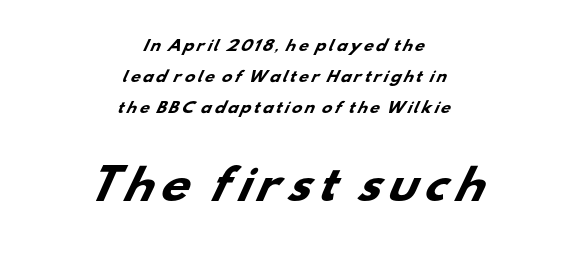
Q: Is the text bold? A: Yes.
Q: Is the typeface a serif or a sans-serif typeface? A: Sans-serif.
Q: Is the text underlined? A: No.
Q: How is the paragraph aligned? A: Centered.
Q: Is the spacing between lines tight, normal or loose? A: Loose.
Q: Which block of text is set in a larger size, the first (top) or the second (bottom)? A: The second (bottom) one.
Q: Width (condensed, normal, or wide)? A: Wide.
Q: Stroke contrast? A: Low.
Q: x-height? A: Small.
Q: Monospaced? A: No.
